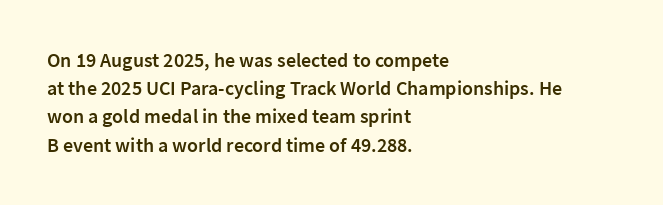
{"italic": "no", "bold": "semi", "underline": "no", "align": "left", "line_spacing": "normal", "line_spacing_ratio": 1.41, "letter_spacing": "normal", "letter_spacing_em": 0.0, "glyph_px": 20}
